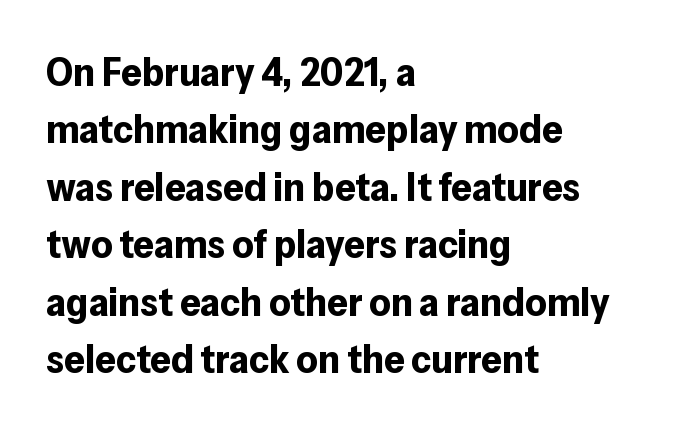
Is this a sans? Yes — the strokes have no serifs. Bold? Absolutely — the strokes are thick and heavy. The horizontal fit of the characters is conventional and even. Is there any slant? The stems are plumb. Proportional: the letters do not fall into vertical columns.
